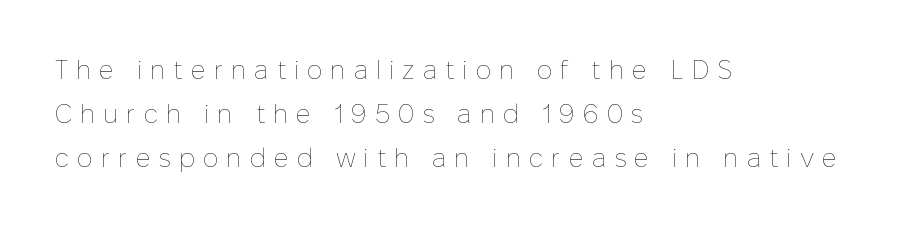
{"italic": "no", "bold": "no", "underline": "no", "align": "left", "line_spacing": "normal", "line_spacing_ratio": 1.7, "letter_spacing": "wide", "letter_spacing_em": 0.3, "glyph_px": 26}
